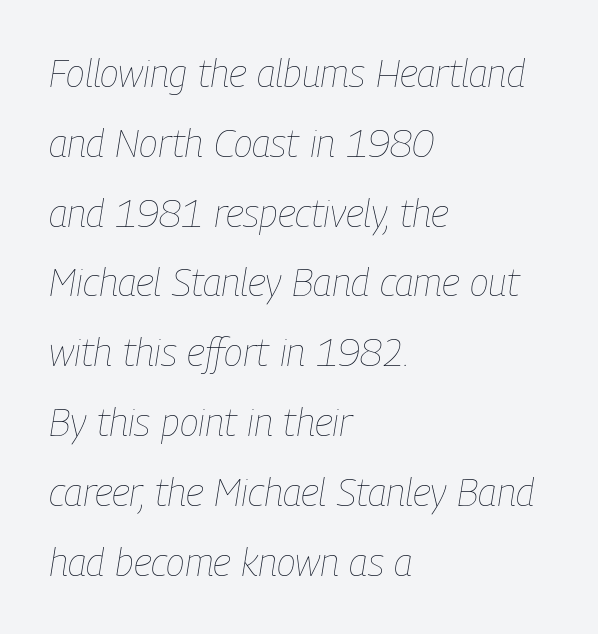
Q: Is the text bold? A: No.
Q: Is the text italic (slanted)? A: Yes, it leans right by about 9 degrees.
Q: Is the text underlined? A: No.
Q: How is the paragraph aligned? A: Left-aligned.
Q: Is the spacing between letters normal or unusually wide? A: Normal.
Q: Width (condensed, normal, or wide)? A: Condensed.
Q: Stroke contrast? A: Low.
Q: x-height? A: Medium.
Q: Monospaced? A: No.
